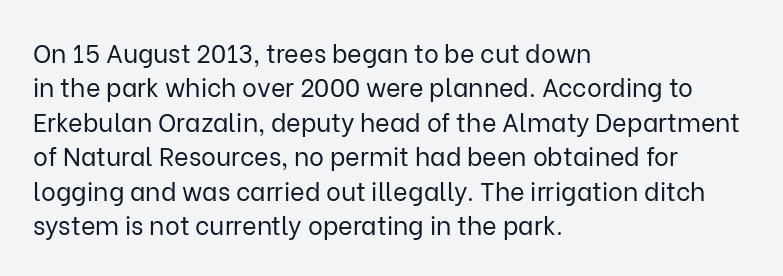
{"italic": "no", "bold": "no", "underline": "no", "align": "left", "line_spacing": "normal", "line_spacing_ratio": 1.38, "letter_spacing": "normal", "letter_spacing_em": 0.0, "glyph_px": 25}
